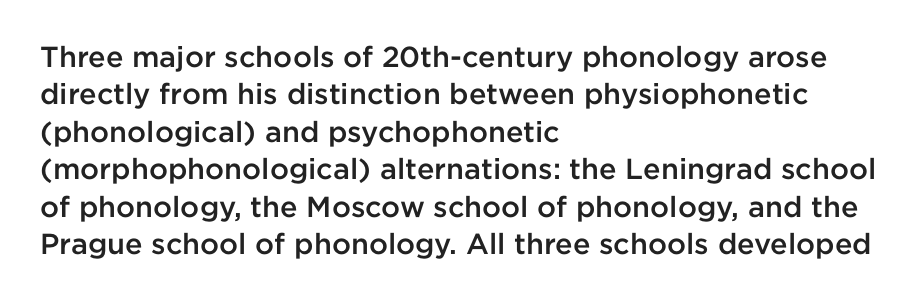
Q: Is the text bold? A: Semi-bold.
Q: Is the text italic (slanted)? A: No, it is upright.
Q: Is the typeface a serif or a sans-serif typeface? A: Sans-serif.
Q: Is the text underlined? A: No.
Q: How is the paragraph aligned? A: Left-aligned.
Q: Is the spacing between letters normal or unusually wide? A: Normal.
Q: Is the spacing between lines tight, normal or loose? A: Normal.
Q: Width (condensed, normal, or wide)? A: Normal.
Q: Stroke contrast? A: Low.
Q: x-height? A: Medium.
Q: Monospaced? A: No.
